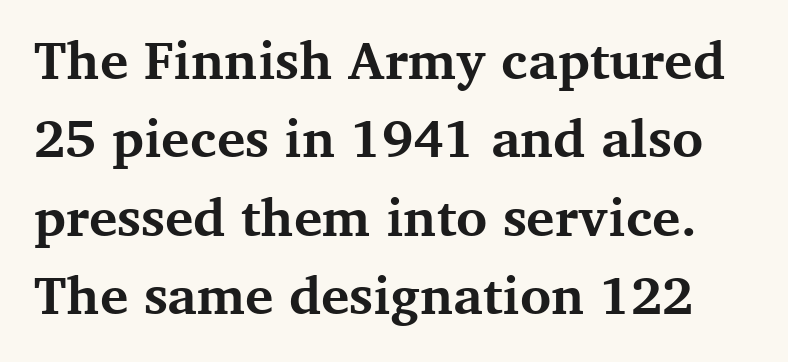
The face used here is seriffed, in the tradition of book romans. The strokes are fattened all the way to bold. Evenly set lines give the paragraph a standard silhouette. Characters remain perfectly vertical along every line.
